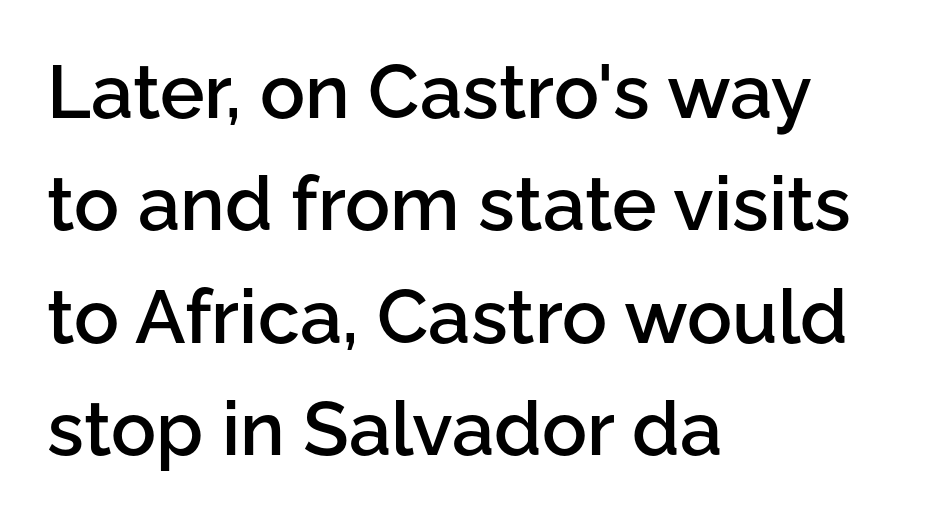
{"serif": "no", "italic": "no", "bold": "semi", "weight": "semibold", "width": "normal", "stroke_contrast": "low", "x_height": "medium", "monospaced": "no", "underline": "no", "align": "left", "line_spacing": "normal", "line_spacing_ratio": 1.5, "letter_spacing": "normal", "letter_spacing_em": 0.0, "glyph_px": 75}
